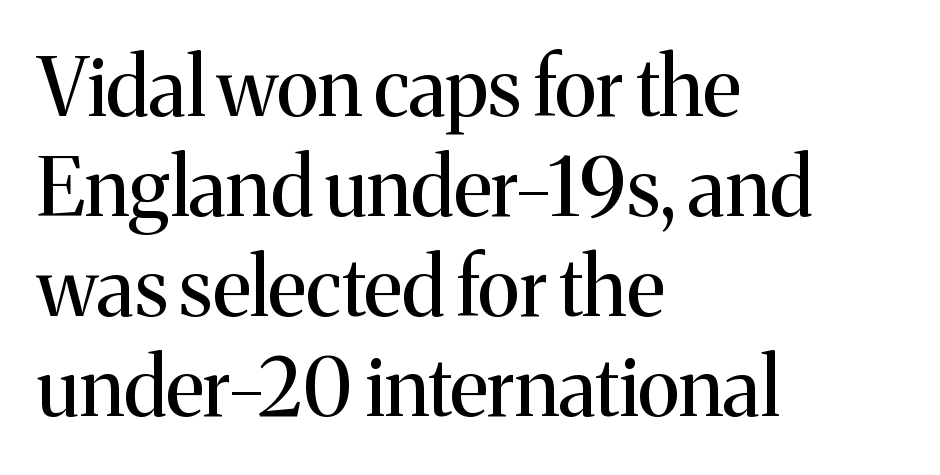
The image shows 80 px regular-weight serif type, upright; set left-aligned, normal line spacing (1.25x), normal letter spacing, not underlined; medium stroke contrast and a medium x-height.
